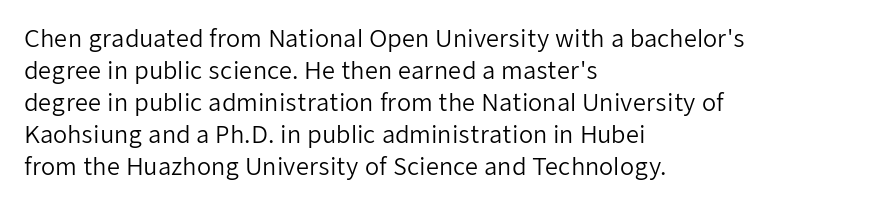
The image shows 23 px text type, upright; set left-aligned, normal line spacing (1.39x), normal letter spacing, not underlined.
